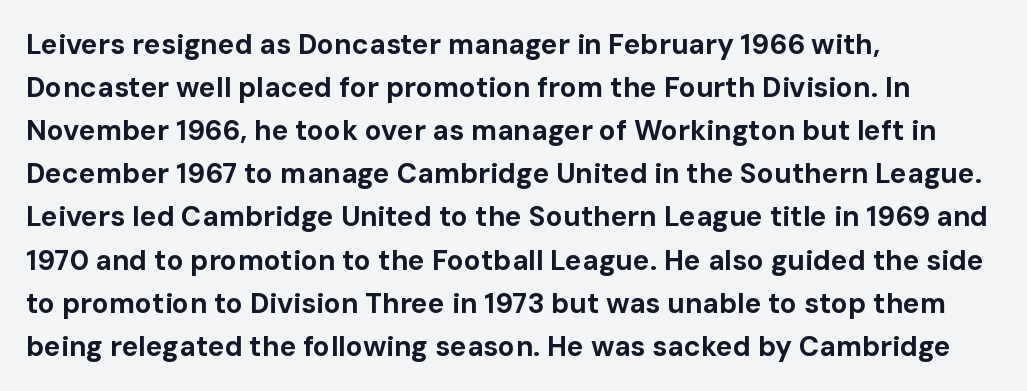
Each new line begins a customary step beneath the previous one. The rendering uses natural spacing where letterforms have individual widths. The axis of the letterforms is exactly vertical. The letters are bold, with thick, heavy strokes.
